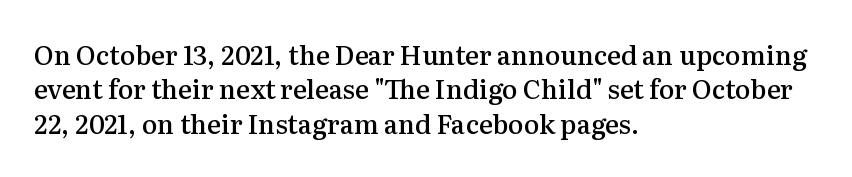
Where is the straight margin? On the left. Short note: letters normally spaced. Lines of text with bare space underneath. On the weight axis this lands at semibold, roughly 600. The passage shown stacks its lines at a standard gap.
